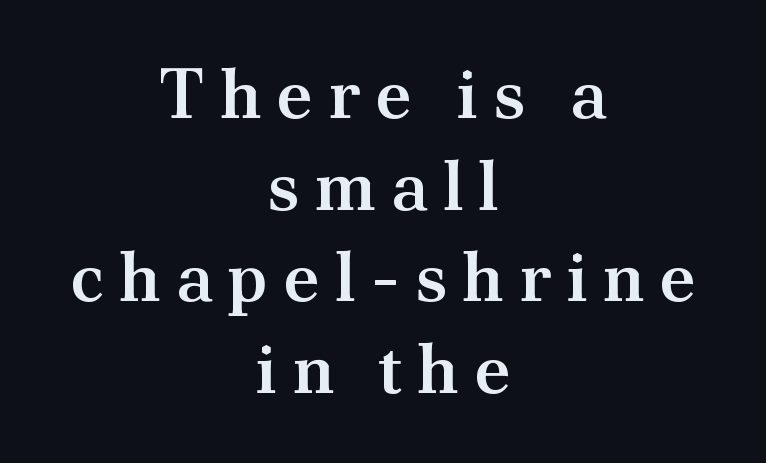
{"serif": "yes", "italic": "no", "bold": "semi", "weight": "semibold", "width": "normal", "stroke_contrast": "medium", "x_height": "small", "monospaced": "no", "underline": "no", "align": "center", "line_spacing": "normal", "line_spacing_ratio": 1.31, "letter_spacing": "wide", "letter_spacing_em": 0.21, "glyph_px": 70}
